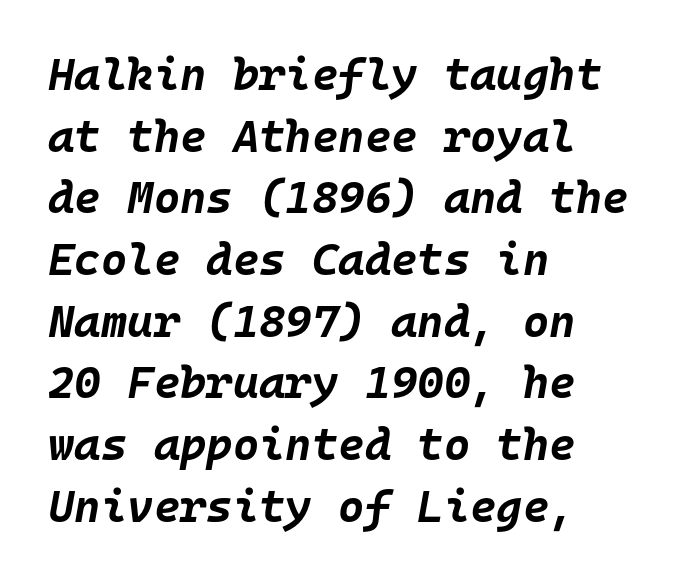
These lines sit exactly where default settings would place them. The paragraph has a hard left edge and a soft right edge. Is the letter spacing exaggerated? No — it looks like the ordinary default. Italic: yes, the glyphs are oblique. Decoration check: the copy has no underline. Students, this is bold: see how much ink each stroke carries.
